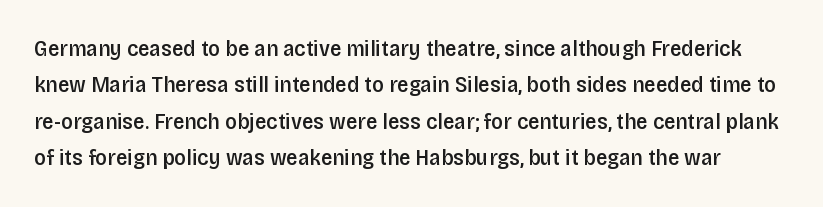
Q: Is the text bold? A: Semi-bold.
Q: Is the text italic (slanted)? A: No, it is upright.
Q: Is the text underlined? A: No.
Q: Is the spacing between letters normal or unusually wide? A: Normal.
Q: Is the spacing between lines tight, normal or loose? A: Normal.
